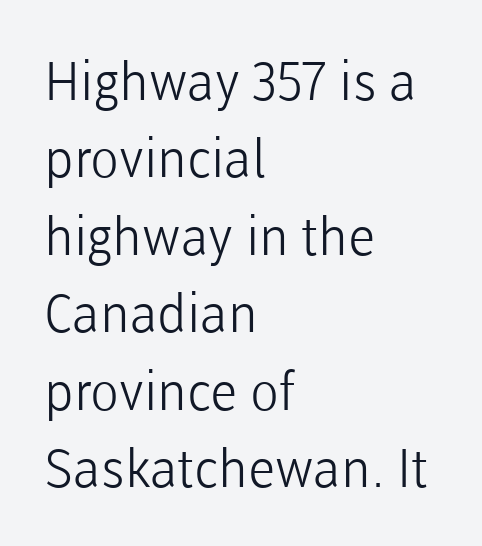
Q: Is the text bold? A: No.
Q: Is the text italic (slanted)? A: No, it is upright.
Q: Is the typeface a serif or a sans-serif typeface? A: Sans-serif.
Q: Is the text underlined? A: No.
Q: How is the paragraph aligned? A: Left-aligned.
Q: Is the spacing between letters normal or unusually wide? A: Normal.
Q: Is the spacing between lines tight, normal or loose? A: Normal.
Q: Width (condensed, normal, or wide)? A: Normal.
Q: Stroke contrast? A: Low.
Q: x-height? A: Medium.
Q: Monospaced? A: No.
